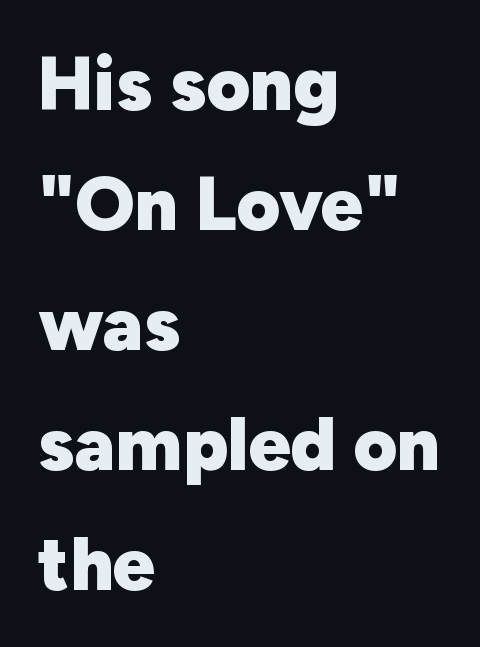
This is heavy type, rendered in bold. Here the designer chose a conventional face with non-uniform glyph widths. The space directly below the letters is spotless. Line beginnings align vertically; line endings do not. The leading is moderate, giving the passage an even texture.
